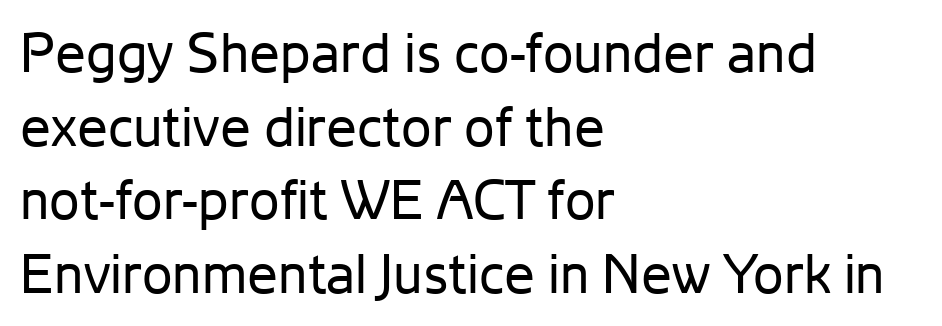
Quick note: interline space is typical. Character widths vary here, with narrow letters taking less room than wide ones. Decoration check: the copy has no underline. These lines stack with their left ends in a neat column. Serif or sans? Sans — the stroke terminals are bare. The letters look calm and open, with moderate or lighter stems.
